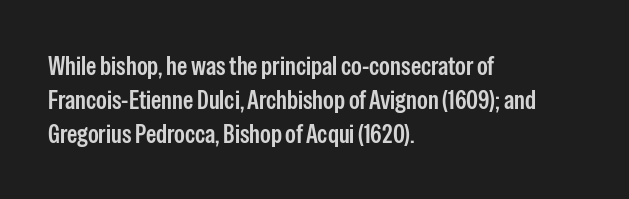
Look at the tracking — it's just the regular setting, nothing added. Line starts are locked; line ends wander. No word sits above an underline. The sample has been set in demibold, a notch under bold.
